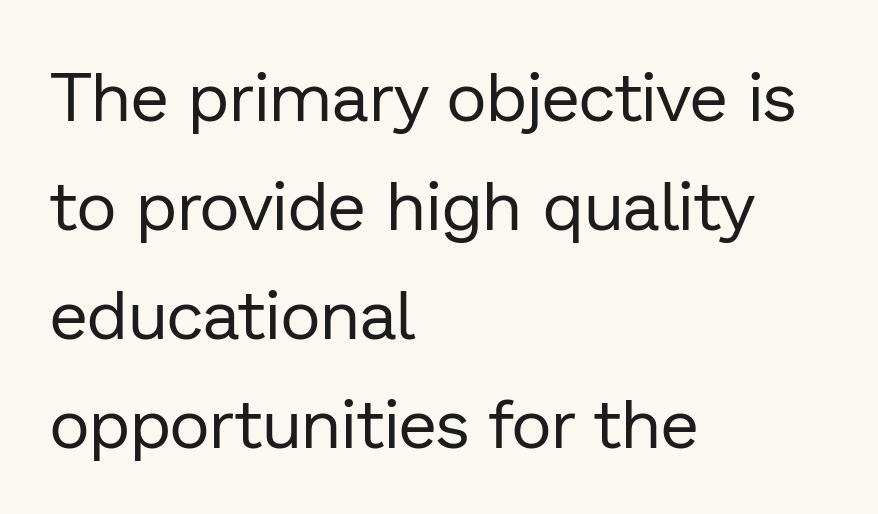
{"serif": "no", "italic": "no", "bold": "no", "weight": "regular", "width": "normal", "stroke_contrast": "low", "x_height": "medium", "monospaced": "no", "underline": "no", "align": "left", "line_spacing": "normal", "line_spacing_ratio": 1.58, "letter_spacing": "normal", "letter_spacing_em": 0.0, "glyph_px": 69}
